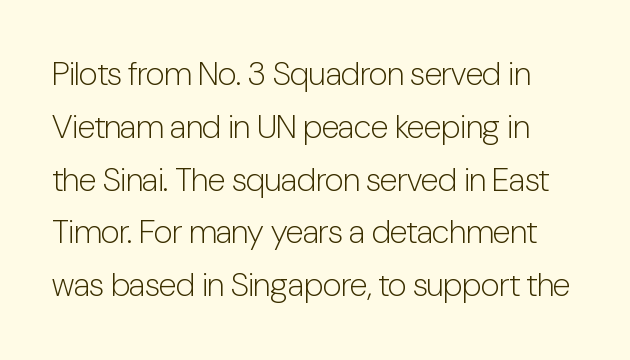
Q: Is the text bold? A: No.
Q: Is the text italic (slanted)? A: No, it is upright.
Q: Is the typeface a serif or a sans-serif typeface? A: Sans-serif.
Q: Is the text underlined? A: No.
Q: Is the spacing between letters normal or unusually wide? A: Normal.
Q: Is the spacing between lines tight, normal or loose? A: Normal.
Q: Width (condensed, normal, or wide)? A: Condensed.
Q: Stroke contrast? A: Low.
Q: x-height? A: Medium.
Q: Monospaced? A: No.
